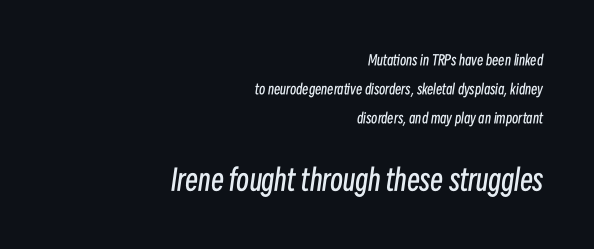
{"italic": "yes", "lean": "right", "slant_degrees": 8, "bold": "no", "weight": "regular", "width": "condensed", "stroke_contrast": "low", "x_height": "medium", "monospaced": "no", "underline": "no", "align": "right", "line_spacing": "loose", "line_spacing_ratio": 2.07, "letter_spacing": "normal", "letter_spacing_em": 0.0, "larger_block": "second", "size_ratio": 2.07, "glyph_px": 29}
